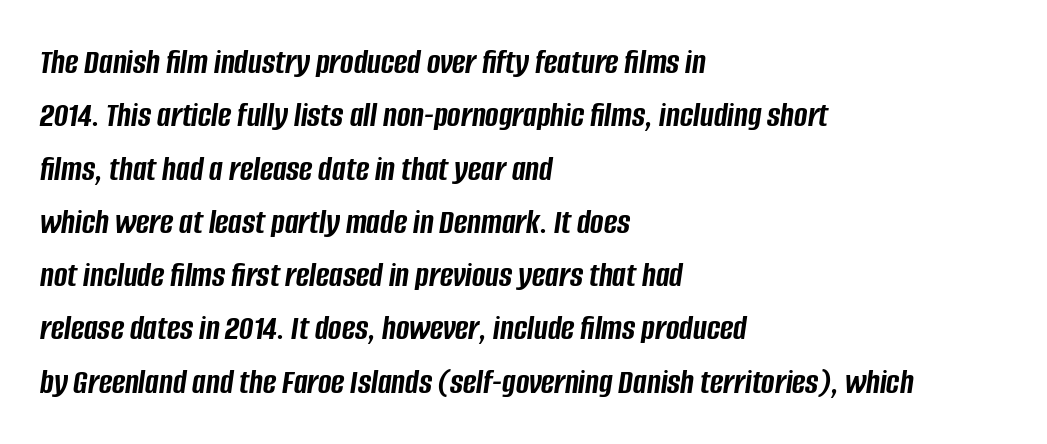
Descenders hang freely into open space. Notice how the stems are inclined rather than vertical — that's the hallmark of italics. Heavy-handed strokes throughout: this text is bold. This sample has the flowing, uneven cadence of proportional lettering. Vertical spacing — default.
